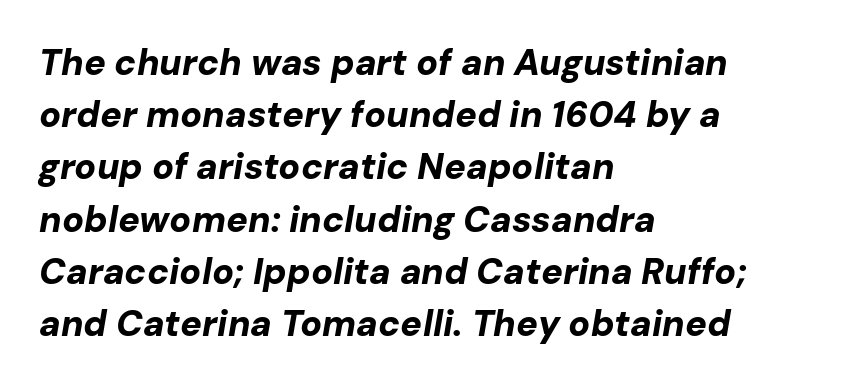
{"italic": "yes", "lean": "right", "slant_degrees": 10, "bold": "yes", "weight": "bold", "width": "normal", "stroke_contrast": "low", "x_height": "medium", "monospaced": "no", "underline": "no", "align": "left", "line_spacing": "normal", "line_spacing_ratio": 1.45, "letter_spacing": "normal", "letter_spacing_em": 0.0, "glyph_px": 36}
